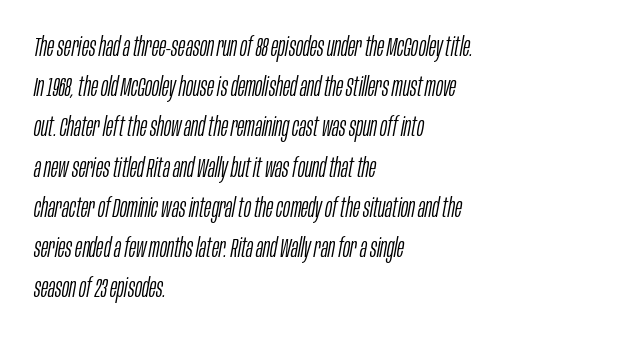
The image shows 27 px text type, italic (leaning right); set left-aligned, normal line spacing (1.49x), normal letter spacing, not underlined.
